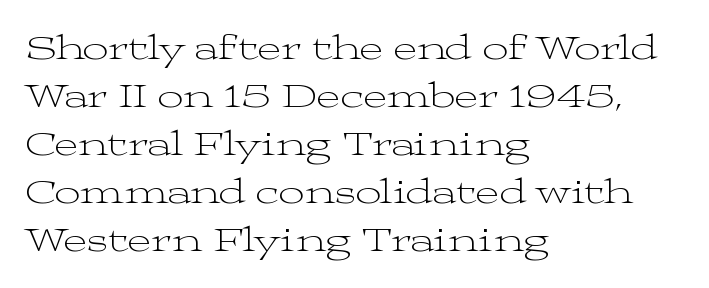
The tracking reads as untouched default to a designer's eye. Only glyphs here, with clear space below each row. The characters display serif detailing at their extremities. This sample uses an upright cut, with every glyph sitting square on the baseline. Is this a heavy cut? Hardly; it is regular or lighter.
